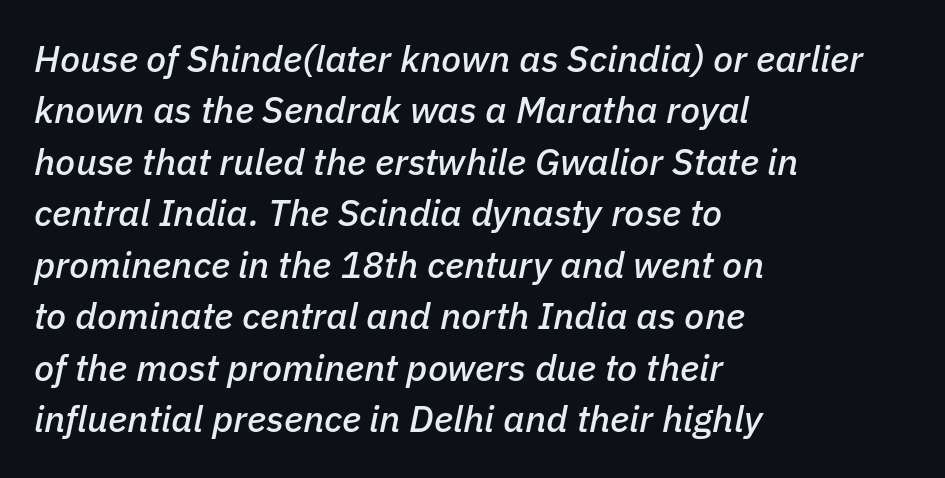
Line starts are locked; line ends wander. Observe the lean: these are italic letterforms. The zone under the glyphs is completely vacant. These lines are rendered in a variable-pitch font.
